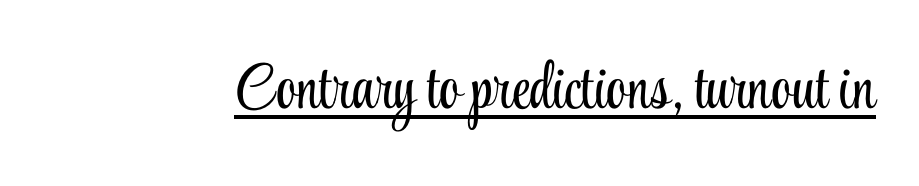
{"serif": "yes", "bold": "no", "weight": "light", "width": "condensed", "stroke_contrast": "low", "x_height": "small", "monospaced": "no", "underline": "yes", "letter_spacing": "normal", "letter_spacing_em": 0.0, "glyph_px": 64}
